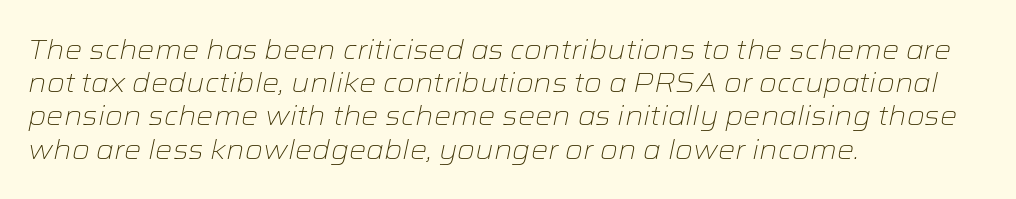
Q: Is the text bold? A: No.
Q: Is the text italic (slanted)? A: Yes, it leans right by about 12 degrees.
Q: Is the text underlined? A: No.
Q: How is the paragraph aligned? A: Left-aligned.
Q: Is the spacing between letters normal or unusually wide? A: Normal.
